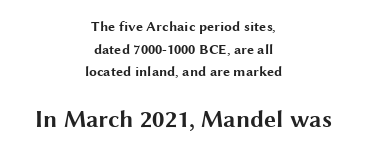
Q: Is the text bold? A: Yes.
Q: Is the text italic (slanted)? A: No, it is upright.
Q: Is the text underlined? A: No.
Q: How is the paragraph aligned? A: Centered.
Q: Is the spacing between letters normal or unusually wide? A: Normal.
Q: Is the spacing between lines tight, normal or loose? A: Normal.
Q: Which block of text is set in a larger size, the first (top) or the second (bottom)? A: The second (bottom) one.
